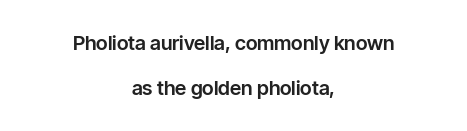
{"italic": "no", "underline": "no", "align": "center", "line_spacing": "loose", "line_spacing_ratio": 2.27, "letter_spacing": "normal", "letter_spacing_em": 0.0, "glyph_px": 20}
